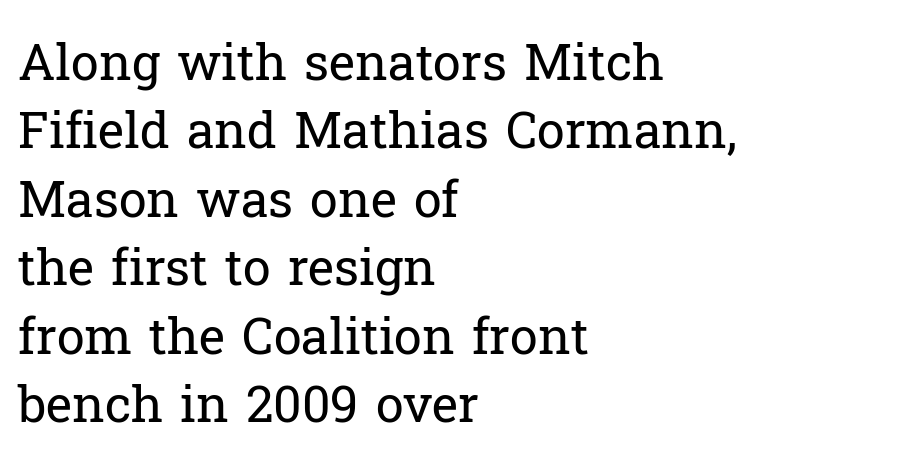
The typeface chosen for these lines features serifs. Compared with a typical body face, this is equally light or lighter still. This block has exactly the height ordinary leading produces. Descender tails drop into unmarked territory.
